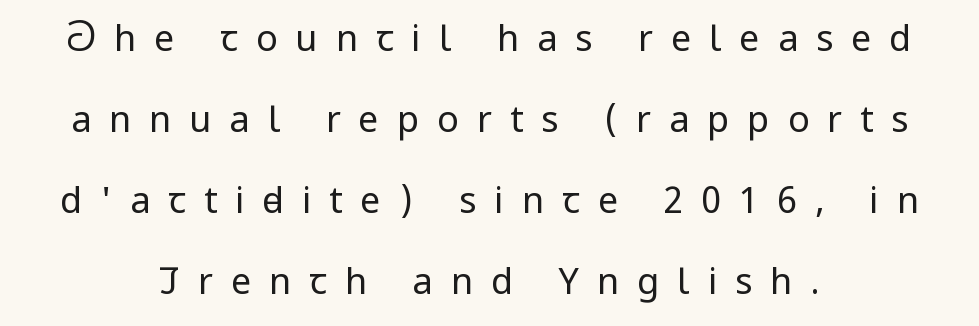
The image shows 36 px regular-weight, condensed sans-serif type, upright; set centered, loose line spacing (2.25x), unusually wide letter spacing (+0.5 em), not underlined; low stroke contrast and a large x-height.
